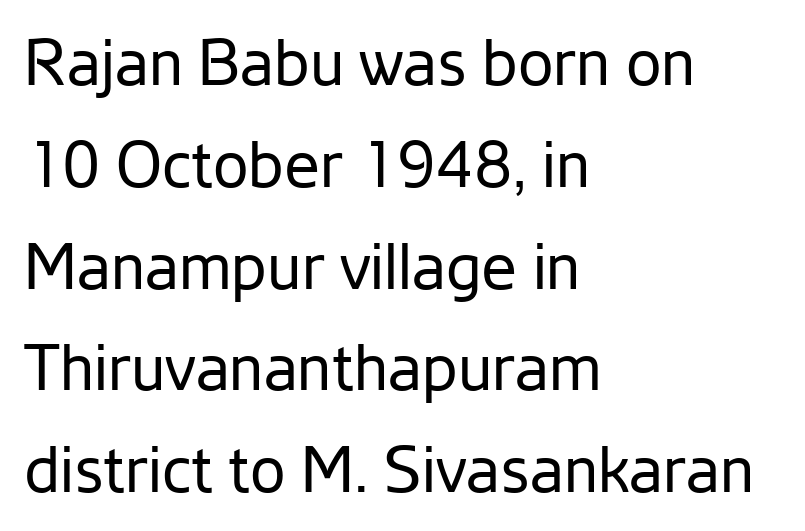
The image shows 64 px regular-weight sans-serif type, upright; set left-aligned, normal line spacing (1.59x), normal letter spacing, not underlined; low stroke contrast and a medium x-height.
